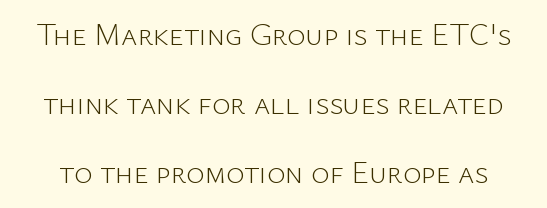
Whoever set this chose breathing room over compactness in the vertical rhythm. Spacing verdict: proportional, widths tailored to each character. You could call the tracking neutral — neither tight nor loose. Only glyphs here, with clear space below each row. Designer's note — italics off, roman on.
